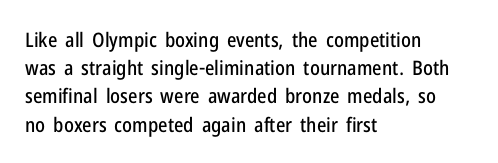
Quick note: interline space is typical. Layout note: lines flush left. The tracking reads as untouched default to a designer's eye. The passage shown is not underscored anywhere. The type sits square on the baseline with zero lean.
